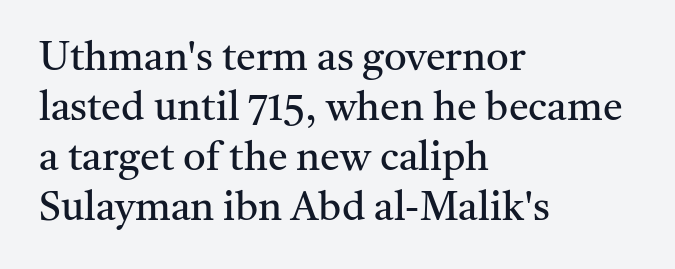
Q: Is the text bold? A: No.
Q: Is the text italic (slanted)? A: No, it is upright.
Q: Is the typeface a serif or a sans-serif typeface? A: Serif.
Q: Is the text underlined? A: No.
Q: How is the paragraph aligned? A: Left-aligned.
Q: Is the spacing between letters normal or unusually wide? A: Normal.
Q: Is the spacing between lines tight, normal or loose? A: Normal.
Q: Width (condensed, normal, or wide)? A: Normal.
Q: Stroke contrast? A: Medium.
Q: x-height? A: Medium.
Q: Monospaced? A: No.
